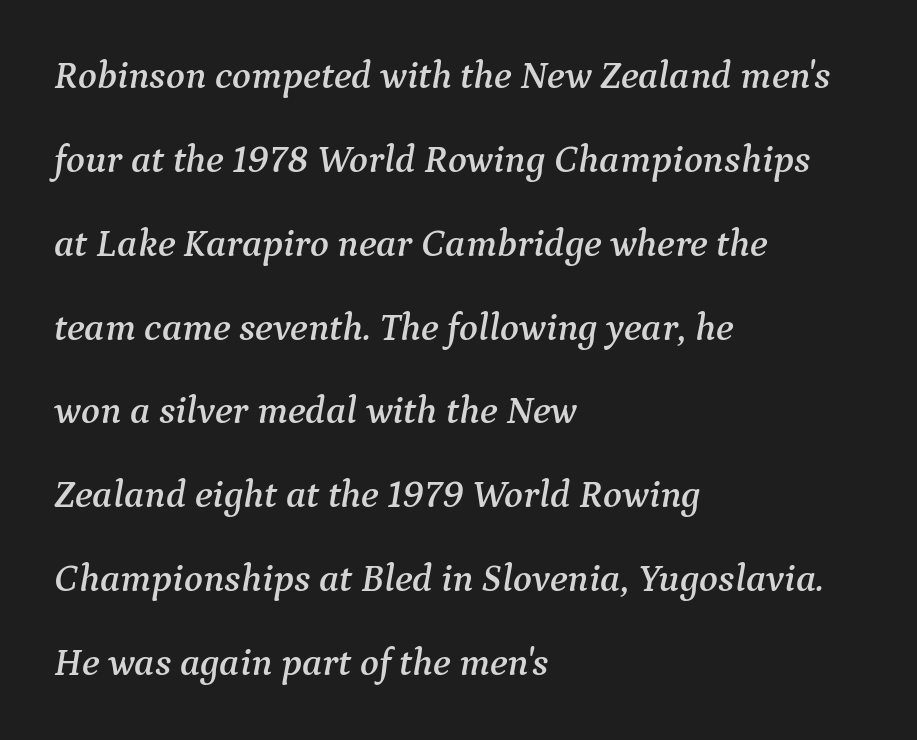
The image shows 39 px serif type, italic (leaning right); set left-aligned, loose line spacing (2.15x), normal letter spacing, not underlined; medium stroke contrast and a medium x-height.
